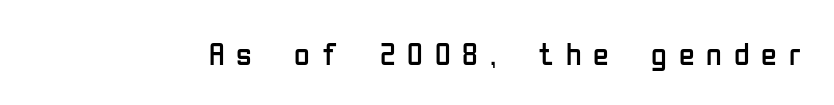
{"serif": "no", "italic": "no", "bold": "no", "weight": "regular", "width": "condensed", "stroke_contrast": "low", "x_height": "medium", "monospaced": "no", "underline": "no", "letter_spacing": "wide", "letter_spacing_em": 0.37, "glyph_px": 32}
